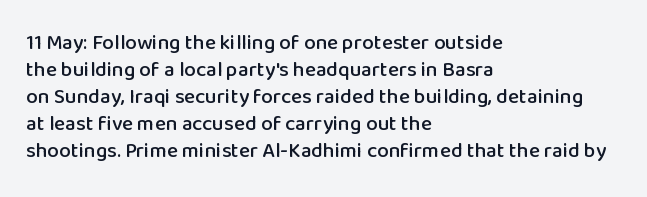
Q: Is the text italic (slanted)? A: No, it is upright.
Q: Is the text underlined? A: No.
Q: How is the paragraph aligned? A: Left-aligned.
Q: Is the spacing between letters normal or unusually wide? A: Normal.
Q: Is the spacing between lines tight, normal or loose? A: Normal.
